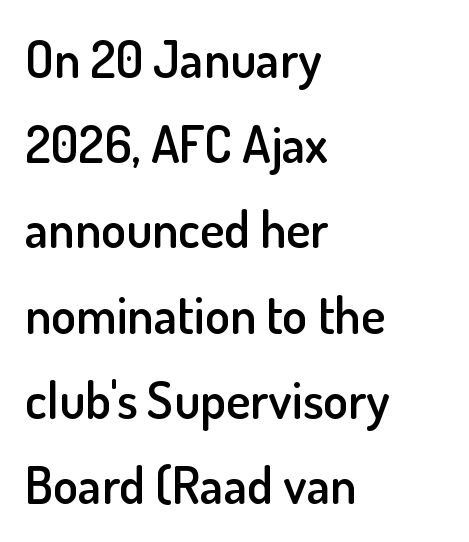
The image shows 51 px semibold sans-serif type, upright; set left-aligned, normal line spacing (1.67x), normal letter spacing, not underlined; low stroke contrast and a small x-height.
